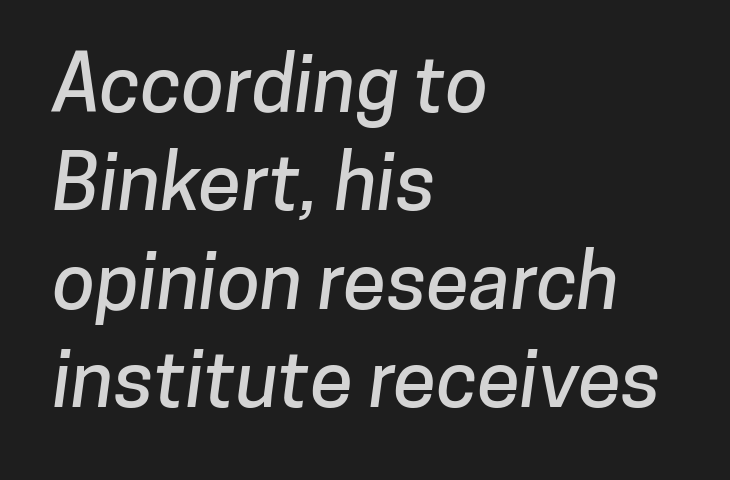
Q: Is the typeface a serif or a sans-serif typeface? A: Sans-serif.
Q: Is the text underlined? A: No.
Q: How is the paragraph aligned? A: Left-aligned.
Q: Is the spacing between letters normal or unusually wide? A: Normal.
Q: Is the spacing between lines tight, normal or loose? A: Normal.
Q: Width (condensed, normal, or wide)? A: Normal.
Q: Stroke contrast? A: Low.
Q: x-height? A: Medium.
Q: Monospaced? A: No.
